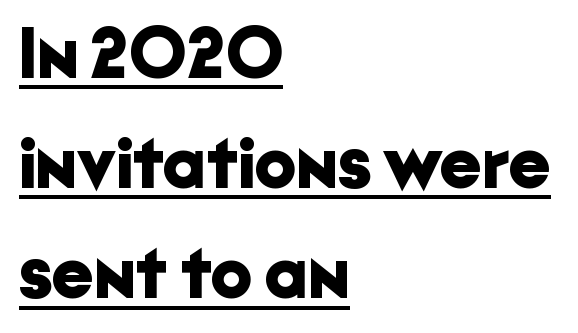
Q: Is the text bold? A: Yes.
Q: Is the text italic (slanted)? A: No, it is upright.
Q: Is the typeface a serif or a sans-serif typeface? A: Sans-serif.
Q: Is the text underlined? A: Yes.
Q: How is the paragraph aligned? A: Left-aligned.
Q: Is the spacing between letters normal or unusually wide? A: Normal.
Q: Is the spacing between lines tight, normal or loose? A: Normal.
Q: Width (condensed, normal, or wide)? A: Normal.
Q: Stroke contrast? A: Low.
Q: x-height? A: Medium.
Q: Monospaced? A: No.
